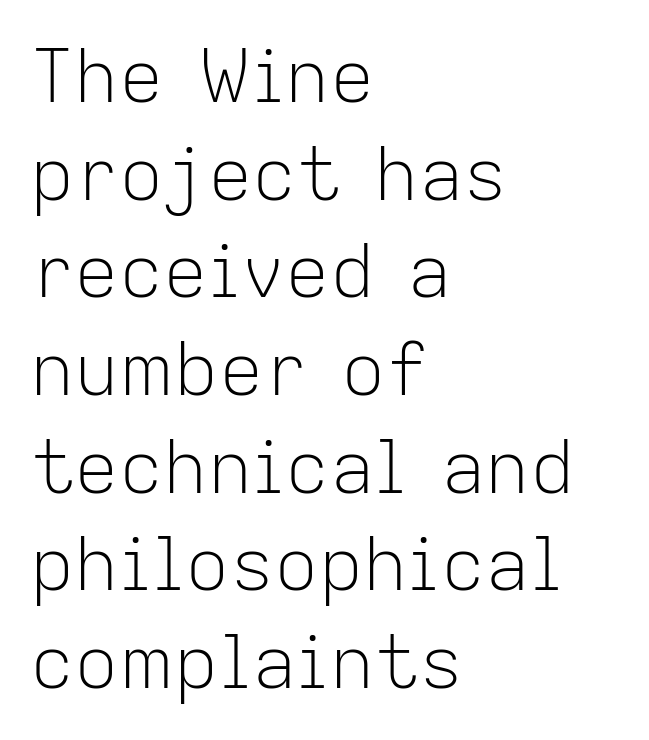
The image shows 74 px light sans-serif type, upright; set left-aligned, normal line spacing (1.32x), normal letter spacing, not underlined; low stroke contrast and a medium x-height.
